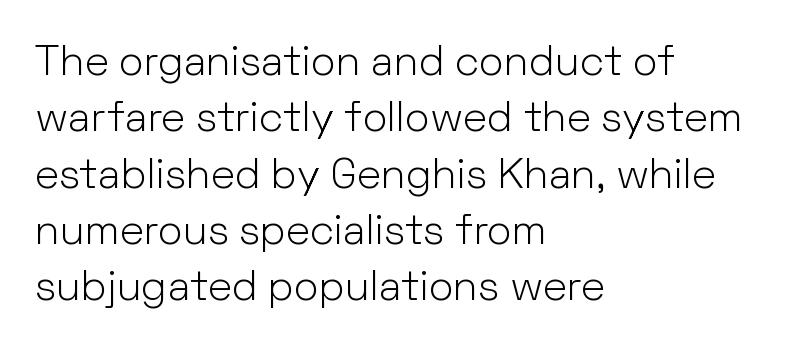
{"serif": "no", "italic": "no", "bold": "no", "weight": "light", "width": "normal", "stroke_contrast": "low", "x_height": "medium", "monospaced": "no", "underline": "no", "align": "left", "line_spacing": "normal", "line_spacing_ratio": 1.34, "letter_spacing": "normal", "letter_spacing_em": 0.0, "glyph_px": 42}
